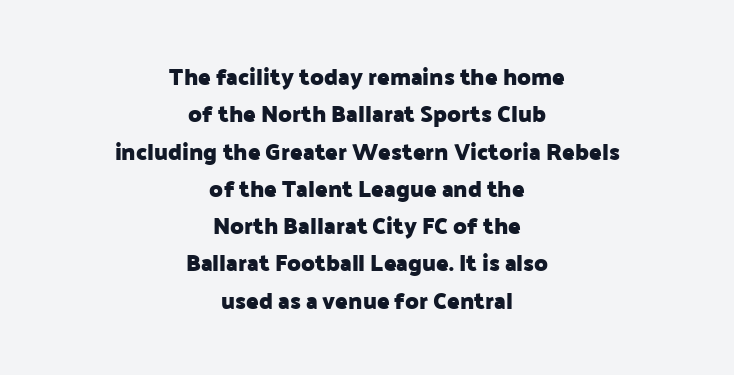
Posture: upright roman. Summary of weight: heavy, a full bold. Letters rest on an invisible, unmarked baseline. The lines in this sample share a center point and differ in where they start and stop. Inter-character spacing is left at the font's built-in metrics.
